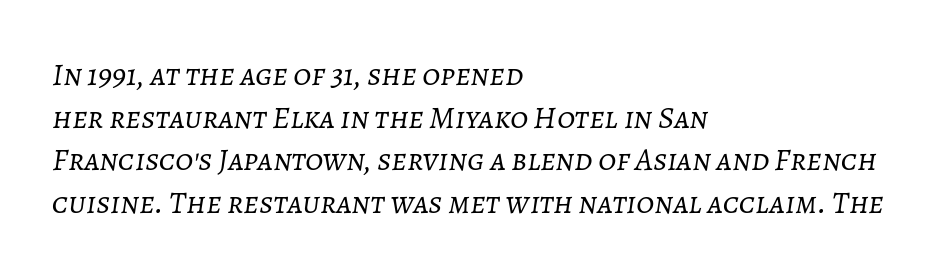
The image shows 32 px light type, italic (leaning right); set left-aligned, normal line spacing (1.33x), normal letter spacing, not underlined; low stroke contrast and a medium x-height.
